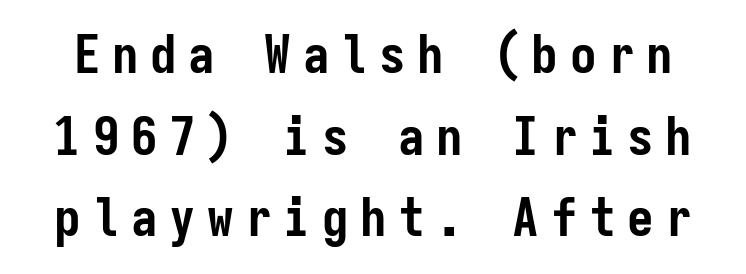
If you measured baseline to baseline, you'd find a middling distance. There is plenty of visible air inserted between adjacent glyphs. Caption: bold face, heavy strokes. Every character sits straight up, as roman type does. You could count columns in this text — the font is strictly monospaced.
